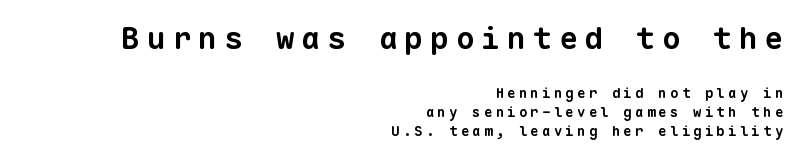
{"serif": "no", "bold": "yes", "weight": "bold", "width": "normal", "stroke_contrast": "low", "x_height": "medium", "monospaced": "yes", "underline": "no", "align": "right", "line_spacing": "normal", "line_spacing_ratio": 1.34, "letter_spacing": "wide", "letter_spacing_em": 0.23, "larger_block": "first", "size_ratio": 2.21, "glyph_px": 31}
